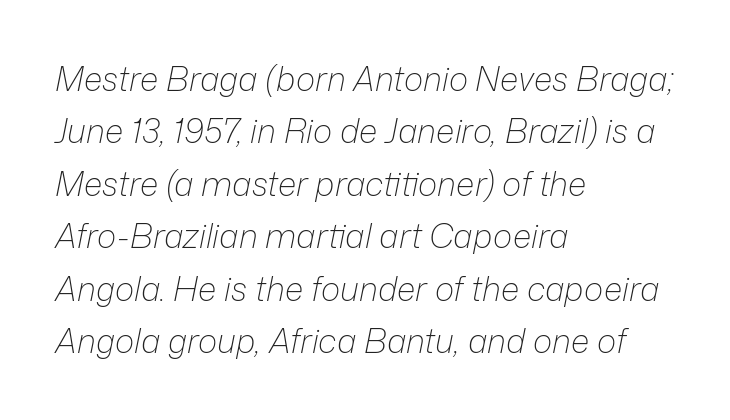
The image shows 33 px light type, italic (leaning right); set left-aligned, normal line spacing (1.59x), normal letter spacing, not underlined; low stroke contrast and a medium x-height.
